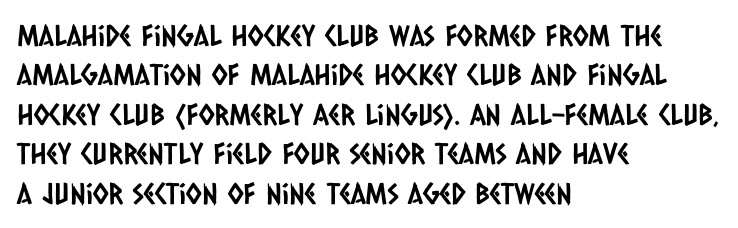
{"serif": "no", "width": "condensed", "stroke_contrast": "low", "x_height": "large", "monospaced": "no", "underline": "no", "align": "left", "line_spacing": "normal", "line_spacing_ratio": 1.36, "letter_spacing": "normal", "letter_spacing_em": 0.0, "glyph_px": 29}
